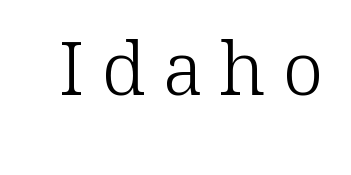
Q: Is the text bold? A: No.
Q: Is the text italic (slanted)? A: No, it is upright.
Q: Is the typeface a serif or a sans-serif typeface? A: Serif.
Q: Is the text underlined? A: No.
Q: Is the spacing between letters normal or unusually wide? A: Unusually wide.
Q: Width (condensed, normal, or wide)? A: Normal.
Q: Stroke contrast? A: Low.
Q: x-height? A: Medium.
Q: Monospaced? A: No.
